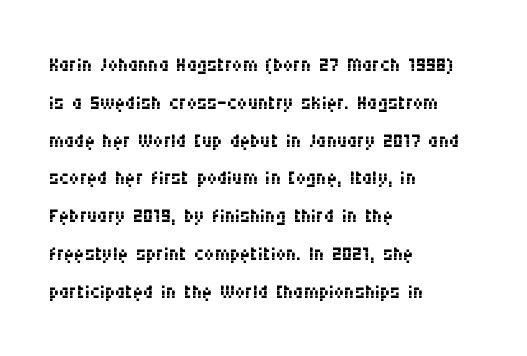
The image shows 28 px regular-weight, condensed sans-serif type, upright; set left-aligned, normal line spacing (1.35x), normal letter spacing, not underlined; medium stroke contrast and a large x-height.
